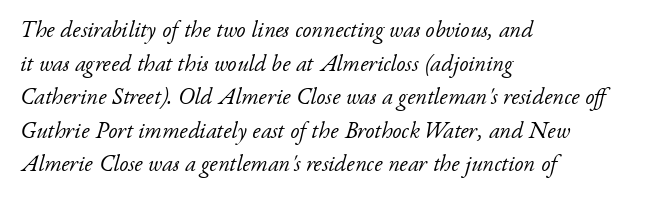
{"italic": "yes", "lean": "right", "slant_degrees": 17, "bold": "no", "underline": "no", "align": "left", "line_spacing": "normal", "line_spacing_ratio": 1.46, "letter_spacing": "normal", "letter_spacing_em": 0.0, "glyph_px": 23}
